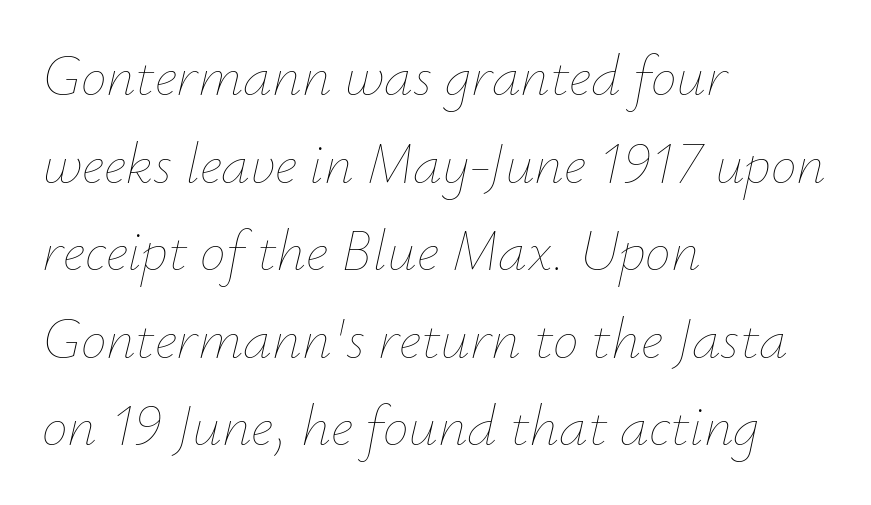
The vertical gap from one line to the next is medium. Where is the straight margin? On the left. Slanted lettering throughout. The face used here is rendered with its standard letterfit.
